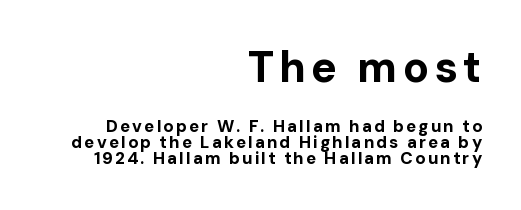
{"serif": "no", "italic": "no", "bold": "yes", "weight": "bold", "width": "normal", "stroke_contrast": "low", "x_height": "medium", "monospaced": "no", "underline": "no", "align": "right", "line_spacing": "tight", "line_spacing_ratio": 0.96, "larger_block": "first", "size_ratio": 2.53, "glyph_px": 43}
